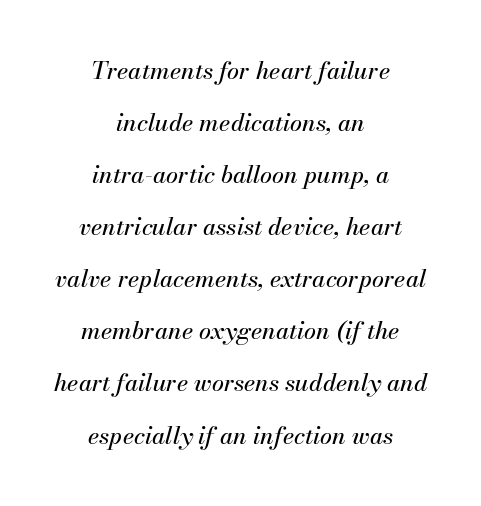
The image shows 24 px text type, italic (leaning right); set centered, loose line spacing (2.17x), normal letter spacing, not underlined.
